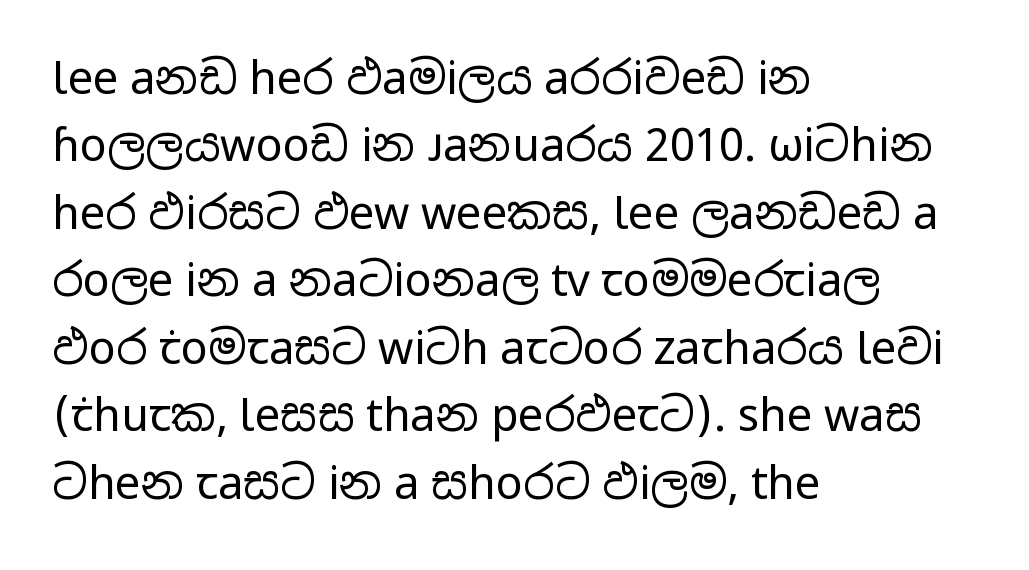
The image shows 45 px regular-weight, wide sans-serif type, upright; set left-aligned, normal line spacing (1.5x), normal letter spacing, not underlined; low stroke contrast and a medium x-height.
